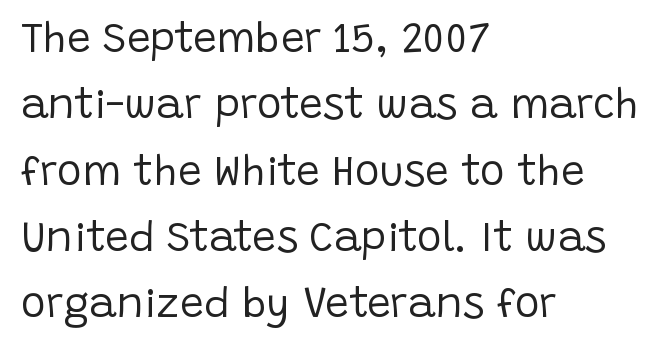
{"serif": "no", "italic": "no", "bold": "no", "weight": "regular", "width": "normal", "stroke_contrast": "low", "x_height": "large", "monospaced": "no", "underline": "no", "align": "left", "line_spacing": "normal", "line_spacing_ratio": 1.58, "letter_spacing": "normal", "letter_spacing_em": 0.0, "glyph_px": 42}
